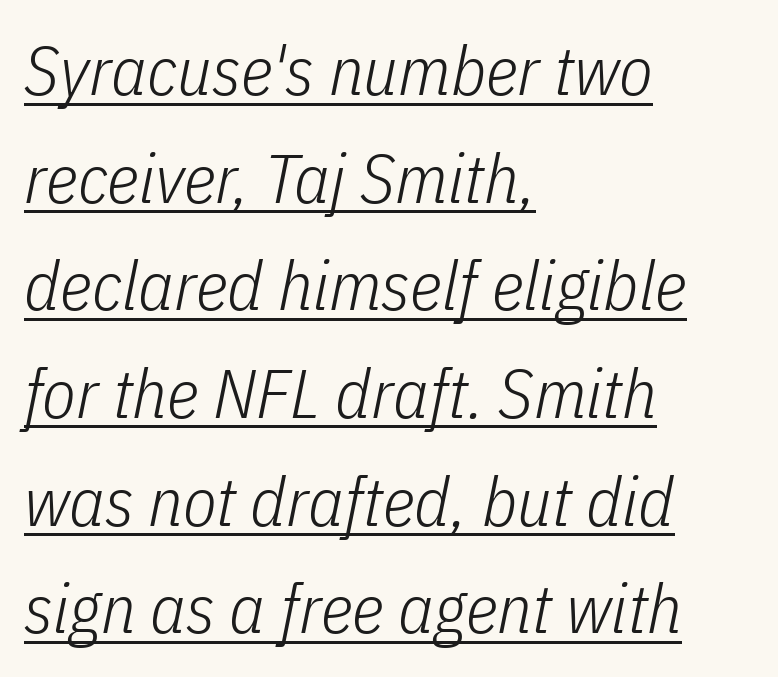
The image shows 69 px light, condensed type, italic (leaning right); set left-aligned, normal line spacing (1.56x), normal letter spacing, underlined; low stroke contrast and a medium x-height.
